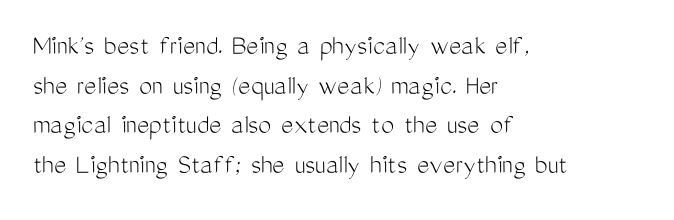
The image shows 29 px light, condensed sans-serif type, upright; set left-aligned, normal line spacing (1.37x), normal letter spacing, not underlined; medium stroke contrast and a medium x-height.
